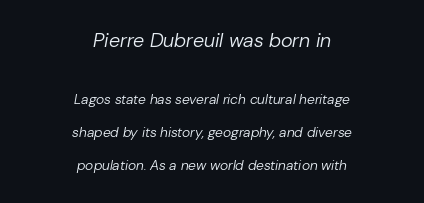
{"italic": "yes", "lean": "right", "slant_degrees": 10, "bold": "no", "underline": "no", "align": "center", "line_spacing": "loose", "line_spacing_ratio": 2.36, "letter_spacing": "normal", "letter_spacing_em": 0.0, "larger_block": "first", "size_ratio": 1.43, "glyph_px": 20}
